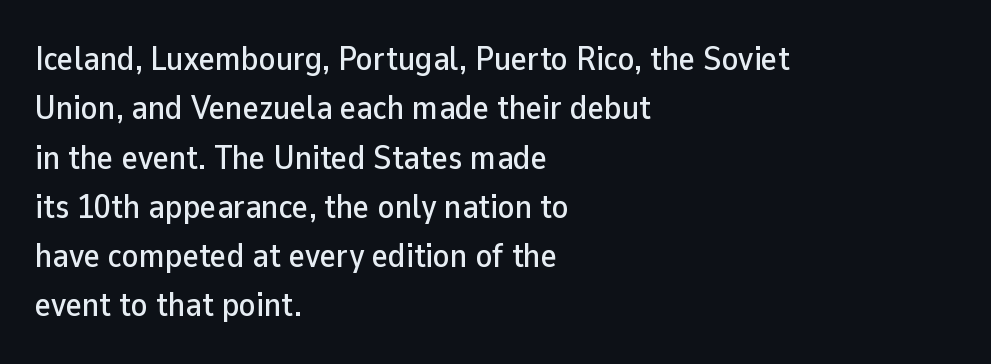
The image shows 34 px sans-serif type, upright; set left-aligned, normal line spacing (1.45x), normal letter spacing, not underlined; low stroke contrast and a medium x-height.
